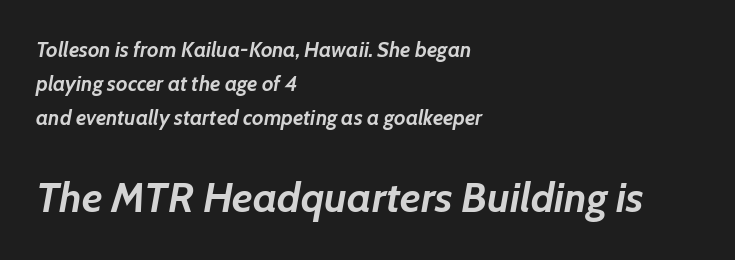
The image shows 42 px semibold type, italic (leaning right); set left-aligned, normal line spacing (1.61x), normal letter spacing, not underlined; the second (bottom) block is 2.0x larger; low stroke contrast and a medium x-height.
